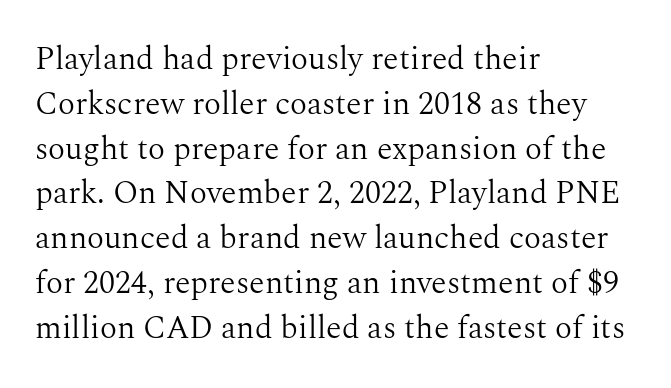
Visually the block forms a straight wall on the left and a jagged coastline on the right. Is this a sans? No — the strokes have serifs. These lines sit exactly where default settings would place them. The zone under the glyphs is completely vacant.
